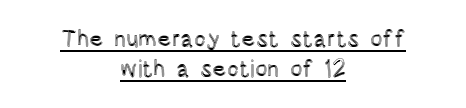
The image shows 23 px text type, upright; set centered, normal line spacing (1.29x), normal letter spacing, underlined.
